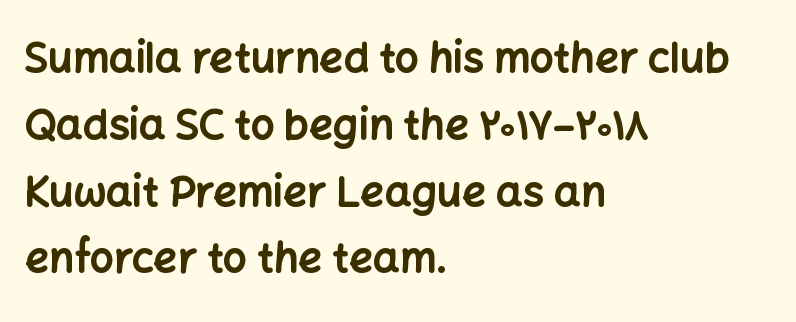
Weight: bold. Clear beneath every line of the passage. Rows of type keep a routine distance in the vertical direction. If you drew a line through each stem, it would be perfectly vertical. Each word holds together tightly as a unit, with standard inter-letter gaps.
